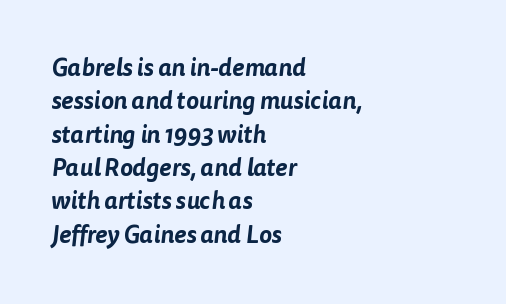
The image shows 24 px text type; set left-aligned, normal line spacing (1.39x), normal letter spacing, not underlined.
